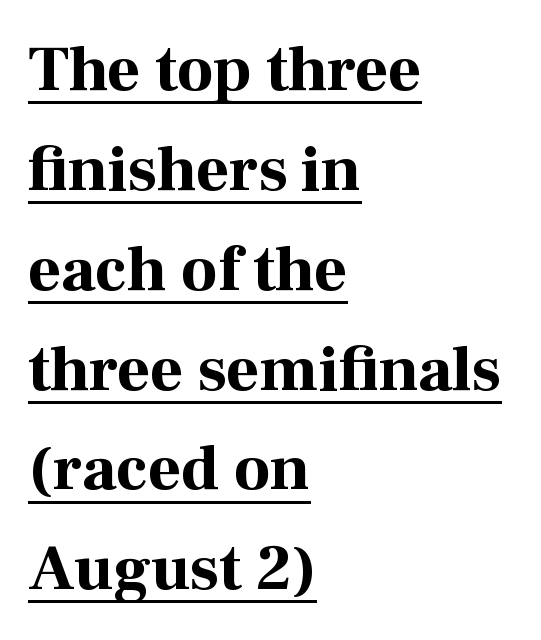
{"serif": "yes", "italic": "no", "bold": "yes", "weight": "bold", "width": "normal", "stroke_contrast": "high", "x_height": "medium", "monospaced": "no", "underline": "yes", "align": "left", "line_spacing": "normal", "line_spacing_ratio": 1.56, "letter_spacing": "normal", "letter_spacing_em": 0.0, "glyph_px": 64}
